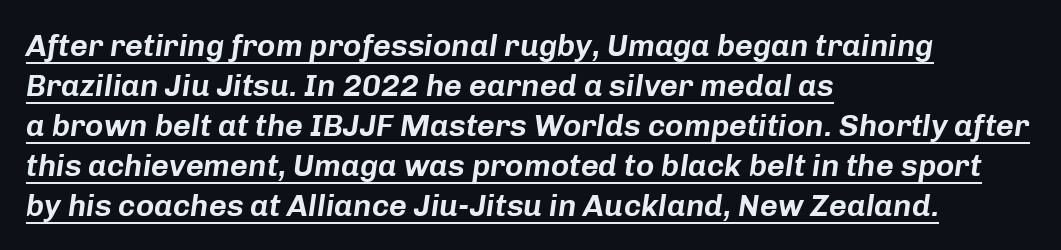
The image shows 31 px text type, italic (leaning right); set left-aligned, normal line spacing (1.29x), normal letter spacing, underlined; low stroke contrast and a medium x-height.
